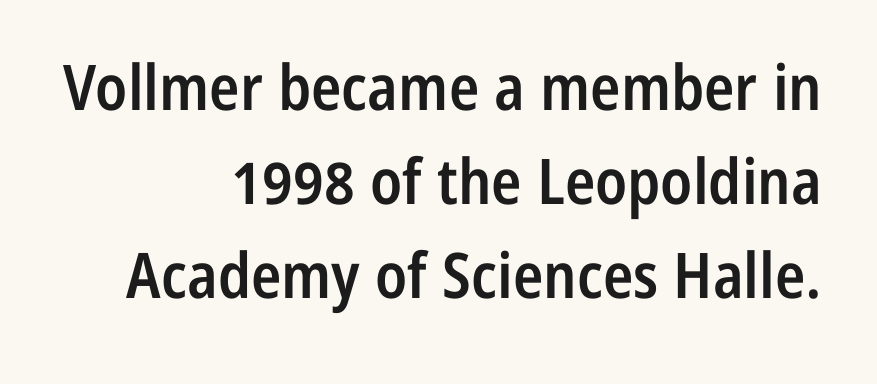
Summary of vertical rhythm: regular, with standard interline spacing. The glyphs are unaccompanied by any horizontal stroke below them. A typesetter would call this proportional, since set widths differ per character. Ascenders rise straight up at ninety degrees. Students, this is semibold: more ink than regular, less than bold.
